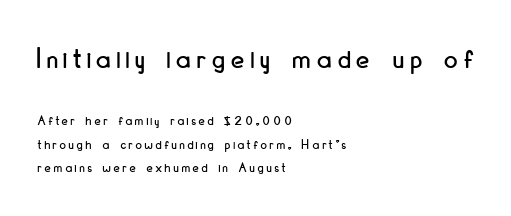
{"serif": "no", "italic": "no", "width": "condensed", "stroke_contrast": "low", "x_height": "small", "monospaced": "no", "underline": "no", "align": "left", "line_spacing": "normal", "line_spacing_ratio": 1.65, "letter_spacing": "wide", "letter_spacing_em": 0.2, "larger_block": "first", "size_ratio": 2.14, "glyph_px": 30}
